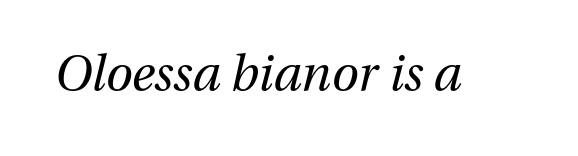
{"italic": "yes", "lean": "right", "slant_degrees": 13, "bold": "no", "weight": "regular", "width": "normal", "stroke_contrast": "medium", "x_height": "medium", "monospaced": "no", "underline": "no", "letter_spacing": "normal", "letter_spacing_em": 0.0, "glyph_px": 49}
